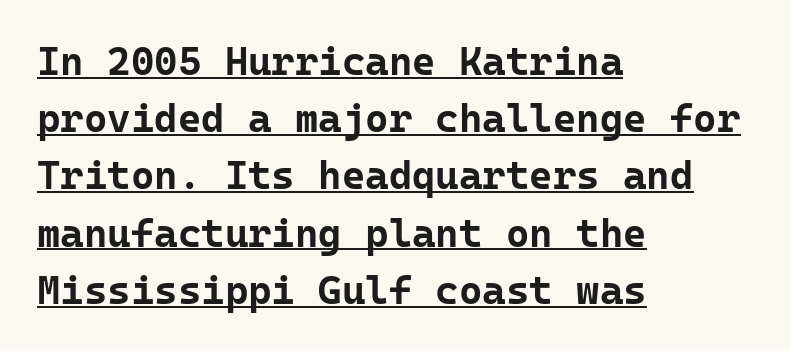
The image shows 40 px bold sans-serif type, upright, monospaced; set left-aligned, normal line spacing (1.43x), normal letter spacing, underlined; low stroke contrast and a medium x-height.
